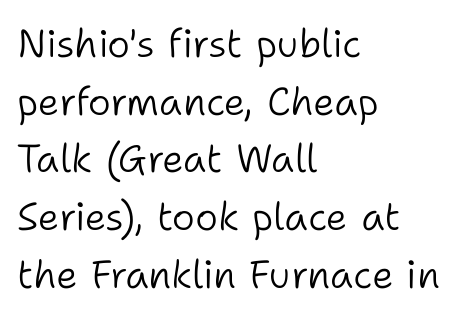
{"serif": "no", "italic": "no", "bold": "no", "weight": "light", "width": "normal", "stroke_contrast": "low", "x_height": "medium", "monospaced": "no", "underline": "no", "align": "left", "line_spacing": "normal", "line_spacing_ratio": 1.48, "letter_spacing": "normal", "letter_spacing_em": 0.0, "glyph_px": 39}
